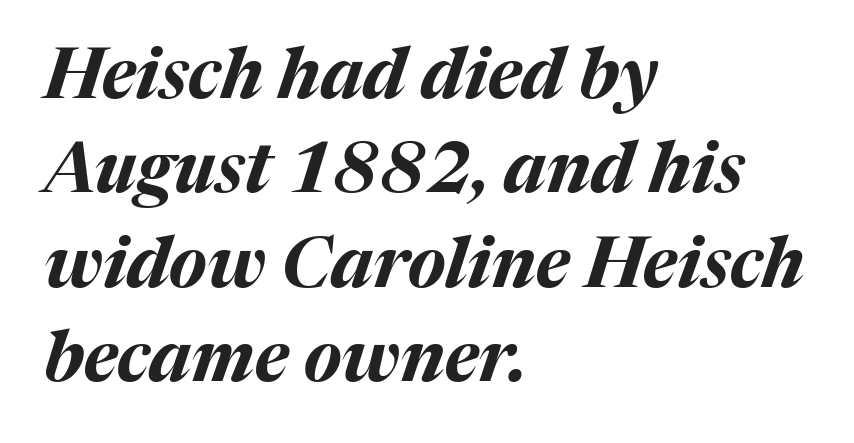
The image shows 70 px bold type, italic (leaning right); set left-aligned, normal line spacing (1.35x), normal letter spacing, not underlined; medium stroke contrast and a medium x-height.
